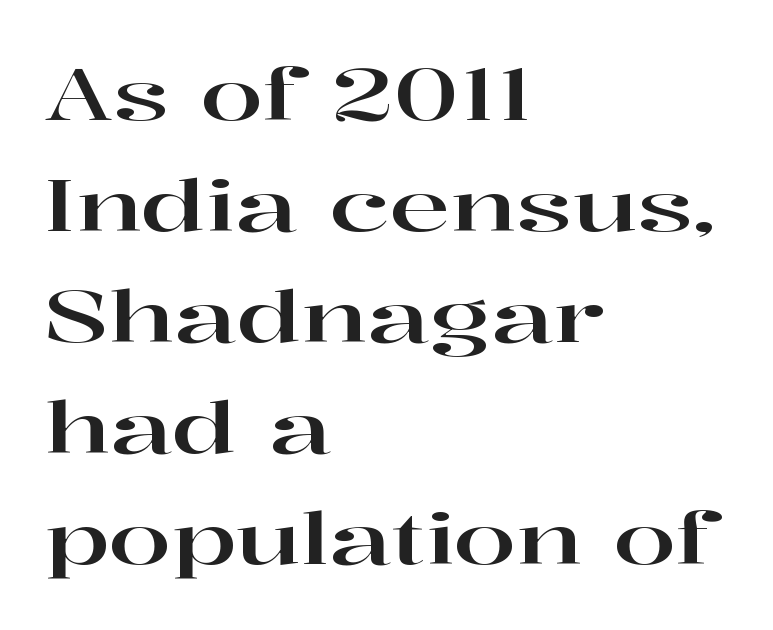
The image shows 72 px wide serif type, upright; set left-aligned, normal line spacing (1.54x), normal letter spacing, not underlined; high stroke contrast and a medium x-height.
